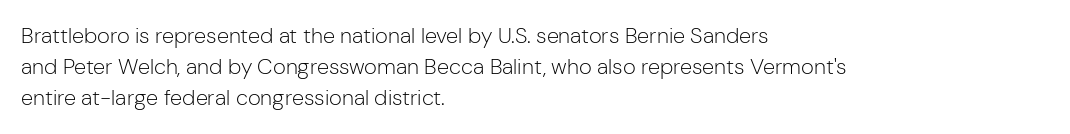
{"italic": "no", "bold": "no", "underline": "no", "align": "left", "line_spacing": "normal", "line_spacing_ratio": 1.42, "letter_spacing": "normal", "letter_spacing_em": 0.0, "glyph_px": 22}
